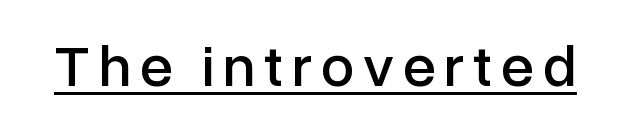
Q: Is the text italic (slanted)? A: No, it is upright.
Q: Is the typeface a serif or a sans-serif typeface? A: Sans-serif.
Q: Is the text underlined? A: Yes.
Q: Width (condensed, normal, or wide)? A: Normal.
Q: Stroke contrast? A: Low.
Q: x-height? A: Medium.
Q: Monospaced? A: No.
